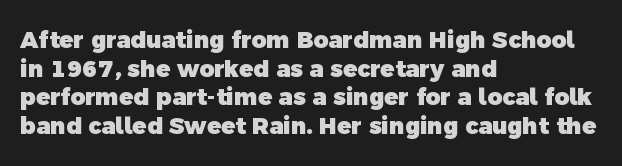
This rendering uses left alignment, leaving the right contour irregular. Nobody touched the tracking dial on this one. Strokes here are thick enough to call this a true bold. Unmarked baselines from the first word to the last.
